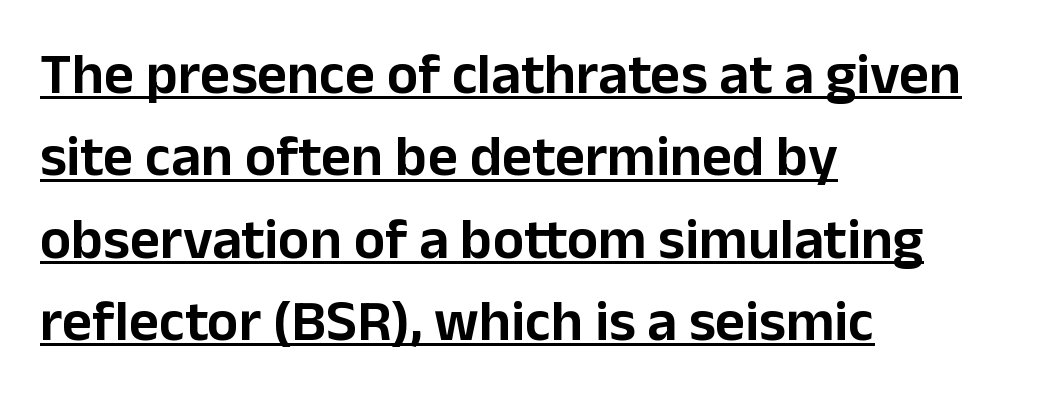
{"serif": "no", "italic": "no", "width": "normal", "stroke_contrast": "low", "x_height": "medium", "monospaced": "no", "underline": "yes", "align": "left", "line_spacing": "normal", "line_spacing_ratio": 1.42, "letter_spacing": "normal", "letter_spacing_em": 0.0, "glyph_px": 58}
